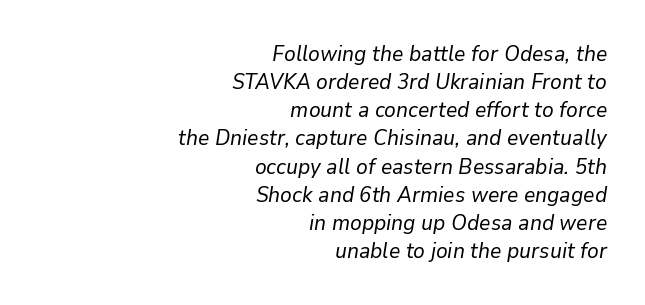
{"italic": "yes", "lean": "right", "slant_degrees": 9, "bold": "no", "underline": "no", "align": "right", "line_spacing": "normal", "line_spacing_ratio": 1.28, "letter_spacing": "normal", "letter_spacing_em": 0.0, "glyph_px": 22}
